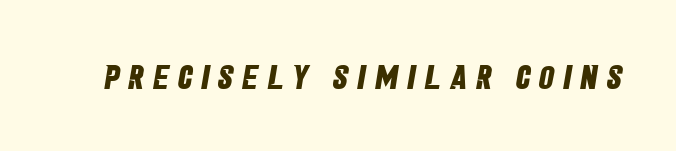
{"serif": "no", "bold": "yes", "weight": "bold", "width": "condensed", "stroke_contrast": "low", "x_height": "large", "monospaced": "no", "underline": "no", "letter_spacing": "wide", "letter_spacing_em": 0.27, "glyph_px": 34}
